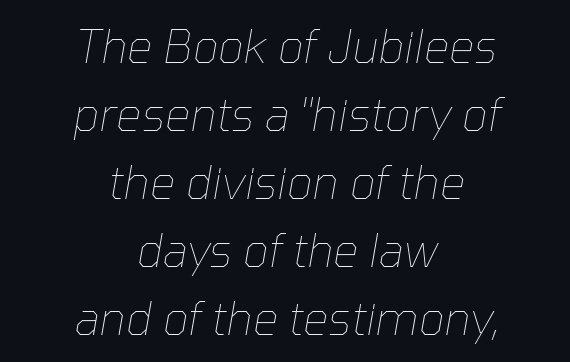
Q: Is the text bold? A: No.
Q: Is the text italic (slanted)? A: Yes, it leans right by about 10 degrees.
Q: Is the text underlined? A: No.
Q: How is the paragraph aligned? A: Centered.
Q: Is the spacing between letters normal or unusually wide? A: Normal.
Q: Is the spacing between lines tight, normal or loose? A: Normal.
Q: Width (condensed, normal, or wide)? A: Normal.
Q: Stroke contrast? A: Low.
Q: x-height? A: Medium.
Q: Monospaced? A: No.
